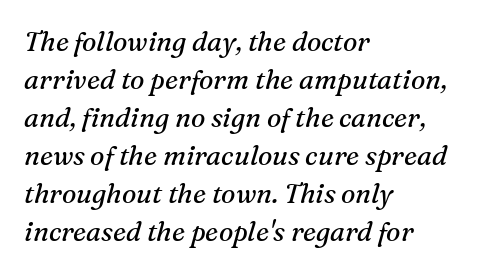
Q: Is the text bold? A: No.
Q: Is the text italic (slanted)? A: Yes, it leans right by about 16 degrees.
Q: Is the text underlined? A: No.
Q: How is the paragraph aligned? A: Left-aligned.
Q: Is the spacing between letters normal or unusually wide? A: Normal.
Q: Is the spacing between lines tight, normal or loose? A: Normal.
